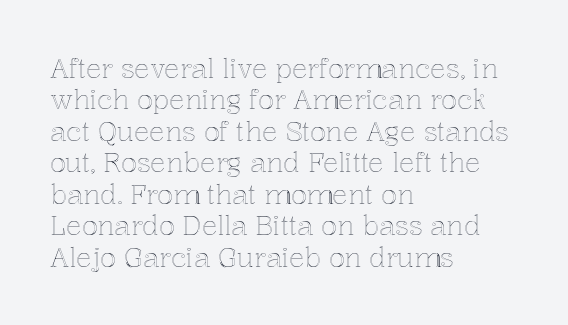
{"italic": "no", "underline": "no", "align": "left", "line_spacing_ratio": 1.21, "letter_spacing": "normal", "letter_spacing_em": 0.0, "glyph_px": 26}
